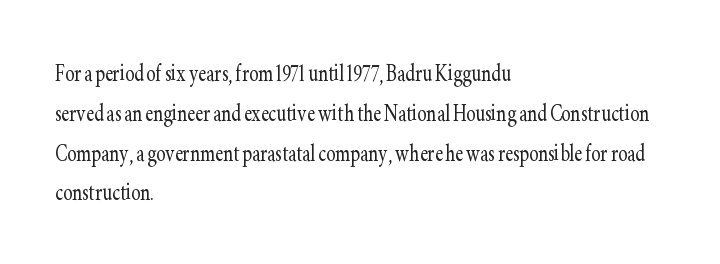
Q: Is the text bold? A: No.
Q: Is the text italic (slanted)? A: No, it is upright.
Q: Is the typeface a serif or a sans-serif typeface? A: Serif.
Q: Is the text underlined? A: No.
Q: How is the paragraph aligned? A: Left-aligned.
Q: Is the spacing between letters normal or unusually wide? A: Normal.
Q: Is the spacing between lines tight, normal or loose? A: Normal.
Q: Width (condensed, normal, or wide)? A: Condensed.
Q: Stroke contrast? A: Low.
Q: x-height? A: Small.
Q: Monospaced? A: No.
